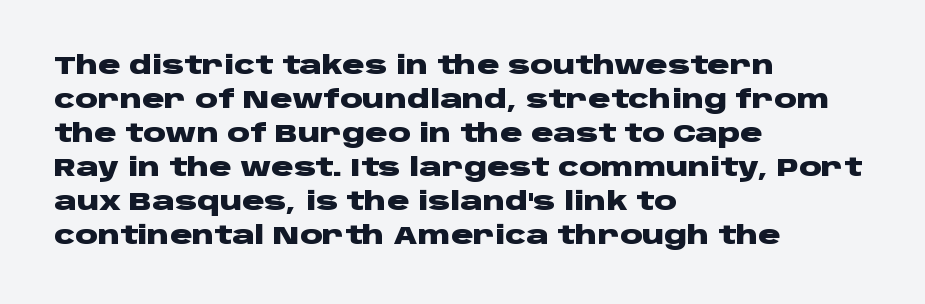
Q: Is the text bold? A: Yes.
Q: Is the text italic (slanted)? A: No, it is upright.
Q: Is the text underlined? A: No.
Q: How is the paragraph aligned? A: Left-aligned.
Q: Is the spacing between letters normal or unusually wide? A: Normal.
Q: Is the spacing between lines tight, normal or loose? A: Normal.
